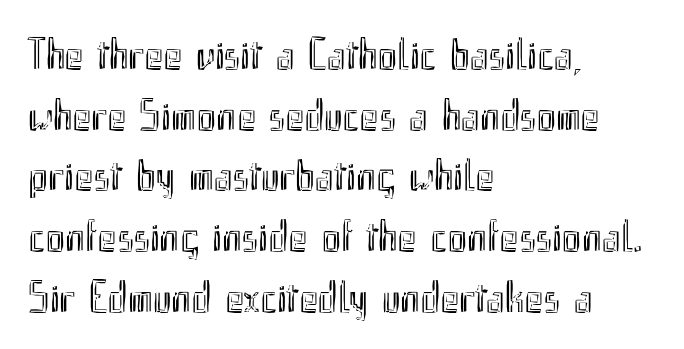
{"italic": "no", "width": "condensed", "x_height": "small", "monospaced": "no", "underline": "no", "align": "left", "line_spacing": "normal", "line_spacing_ratio": 1.35, "letter_spacing": "normal", "letter_spacing_em": 0.0, "glyph_px": 45}
